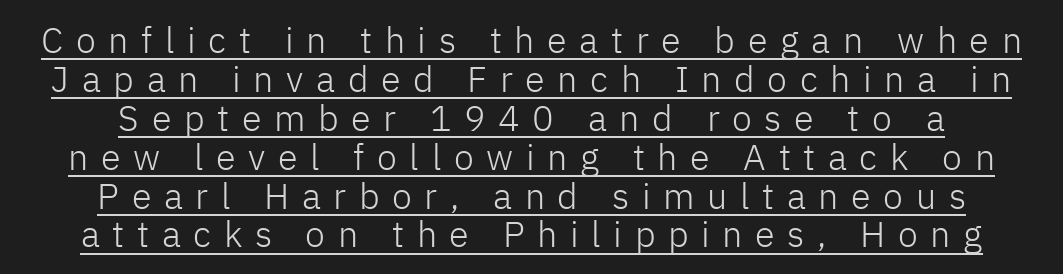
The image shows 36 px light sans-serif type, upright; set centered, tight line spacing (1.08x), unusually wide letter spacing (+0.35 em), underlined; low stroke contrast and a medium x-height.
